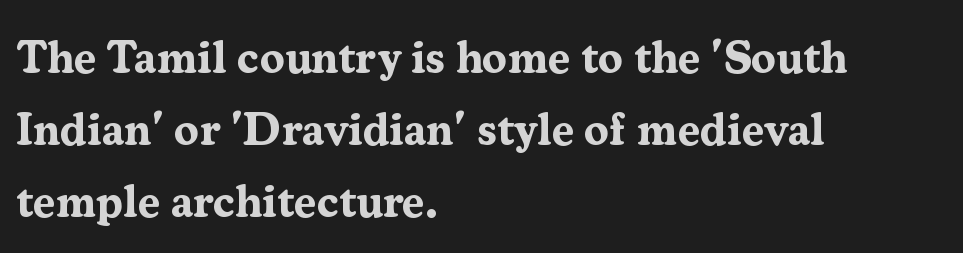
The letters carry serifs — small finishing strokes at the ends of their stems. Between one letter and the next there's only the usual sliver of space. Typeset ragged right — the left edge is the straight one. Style check: upright. Bold? Absolutely — the strokes are thick and heavy.
